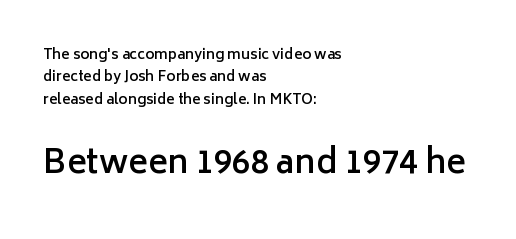
The image shows 33 px semibold sans-serif type, upright; set left-aligned, normal line spacing (1.59x), normal letter spacing, not underlined; the second (bottom) block is 2.36x larger; low stroke contrast and a medium x-height.
